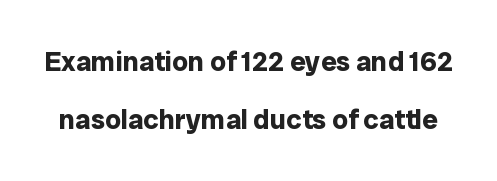
The image shows 28 px bold sans-serif type, upright; set loose line spacing (2.07x), normal letter spacing, not underlined; low stroke contrast and a medium x-height.
